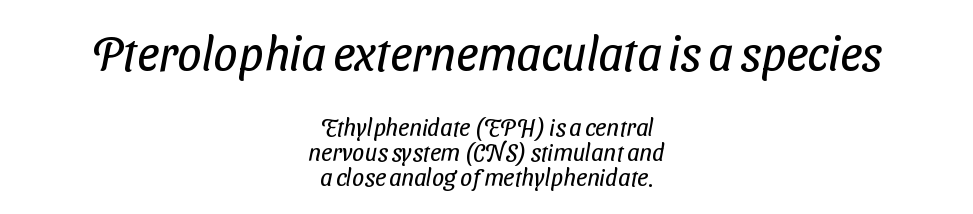
{"serif": "no", "bold": "no", "weight": "regular", "width": "condensed", "stroke_contrast": "low", "x_height": "medium", "monospaced": "no", "underline": "no", "align": "center", "line_spacing": "tight", "line_spacing_ratio": 1.05, "letter_spacing": "normal", "letter_spacing_em": 0.0, "larger_block": "first", "size_ratio": 2.0, "glyph_px": 48}
